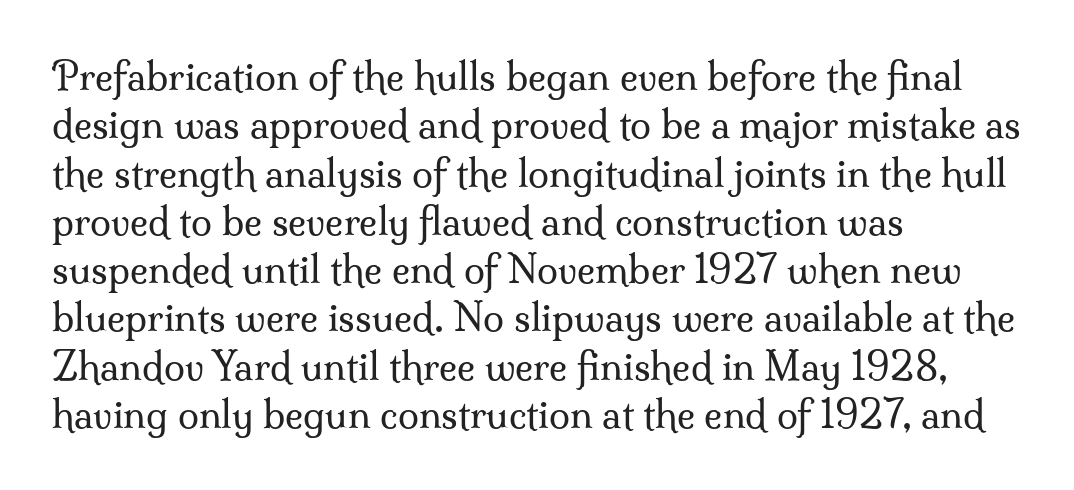
The setting favours the left margin, as ordinary paragraphs usually do. The rendering uses natural spacing where letterforms have individual widths. Letterform terminals end in serifs throughout the passage. Leading: standard. Clear beneath every line of the passage. On a weight scale, this lands at 450 or below.
